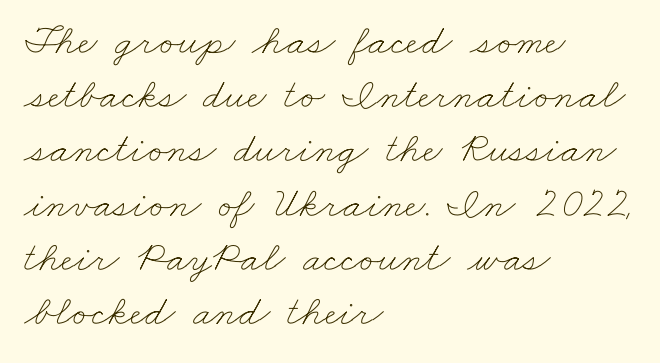
{"bold": "no", "weight": "thin", "width": "wide", "stroke_contrast": "low", "x_height": "small", "monospaced": "no", "underline": "no", "align": "left", "line_spacing": "normal", "line_spacing_ratio": 1.26, "letter_spacing": "normal", "letter_spacing_em": 0.0, "glyph_px": 43}
